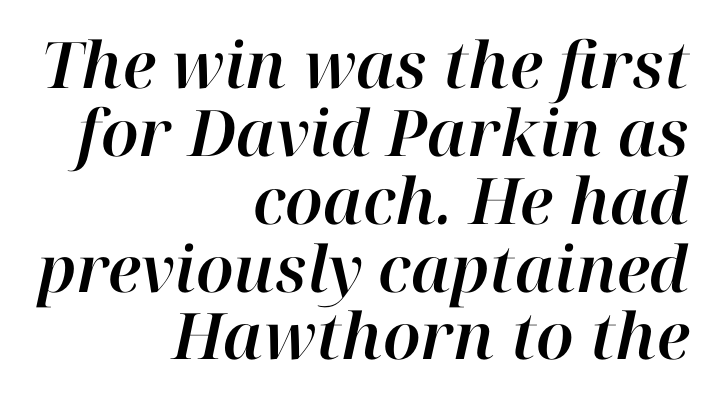
Q: Is the text italic (slanted)? A: Yes, it leans right by about 12 degrees.
Q: Is the text underlined? A: No.
Q: How is the paragraph aligned? A: Right-aligned.
Q: Is the spacing between letters normal or unusually wide? A: Normal.
Q: Is the spacing between lines tight, normal or loose? A: Tight.
Q: Width (condensed, normal, or wide)? A: Normal.
Q: Stroke contrast? A: High.
Q: x-height? A: Medium.
Q: Monospaced? A: No.
